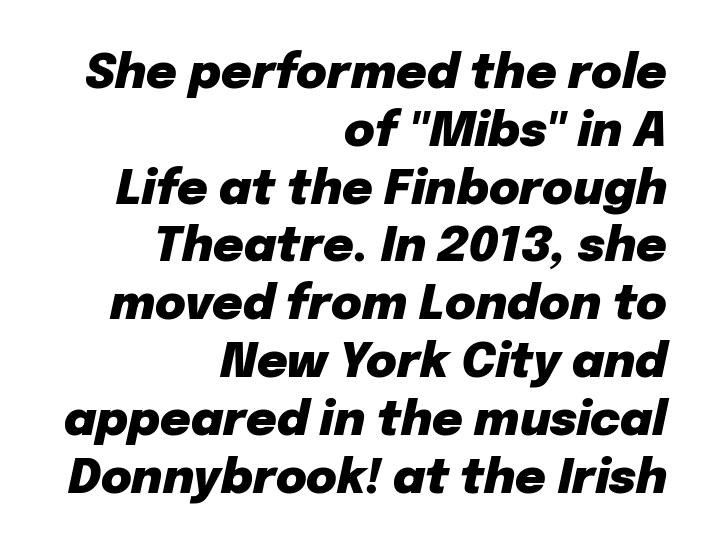
Q: Is the text bold? A: Yes.
Q: Is the text italic (slanted)? A: Yes, it leans right by about 12 degrees.
Q: Is the text underlined? A: No.
Q: How is the paragraph aligned? A: Right-aligned.
Q: Is the spacing between letters normal or unusually wide? A: Normal.
Q: Width (condensed, normal, or wide)? A: Normal.
Q: Stroke contrast? A: Low.
Q: x-height? A: Medium.
Q: Monospaced? A: No.
